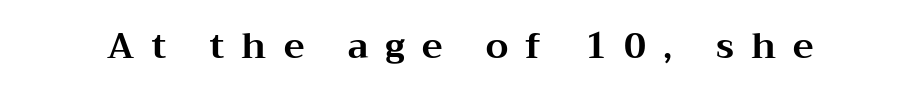
Underline: absent. Upright lettering throughout. Weight check: bold — yes, fully. Is this a fixed-width face? No — the glyphs have proportional, varying widths. The type is letterspaced generously, with wide tracking.
